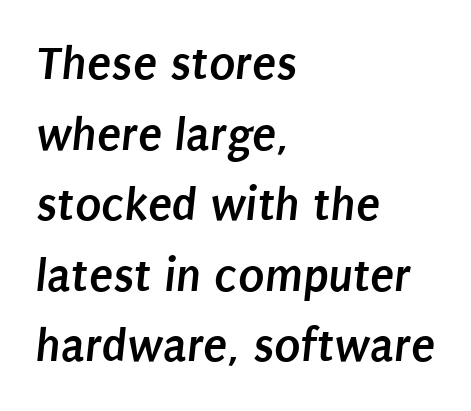
Q: Is the text bold? A: Yes.
Q: Is the typeface a serif or a sans-serif typeface? A: Sans-serif.
Q: Is the text underlined? A: No.
Q: How is the paragraph aligned? A: Left-aligned.
Q: Is the spacing between letters normal or unusually wide? A: Normal.
Q: Is the spacing between lines tight, normal or loose? A: Normal.
Q: Width (condensed, normal, or wide)? A: Condensed.
Q: Stroke contrast? A: Low.
Q: x-height? A: Large.
Q: Monospaced? A: No.
